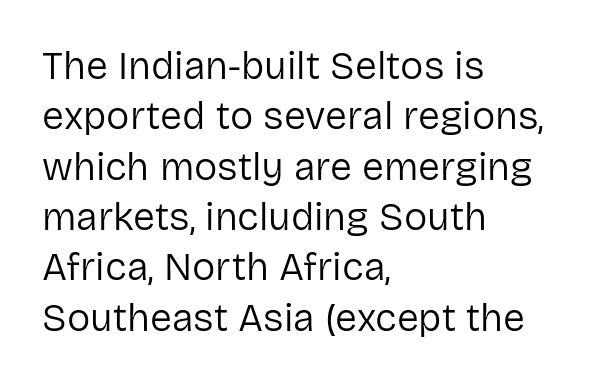
The image shows 39 px regular-weight sans-serif type, upright; set left-aligned, normal line spacing (1.29x), normal letter spacing, not underlined; low stroke contrast and a medium x-height.
